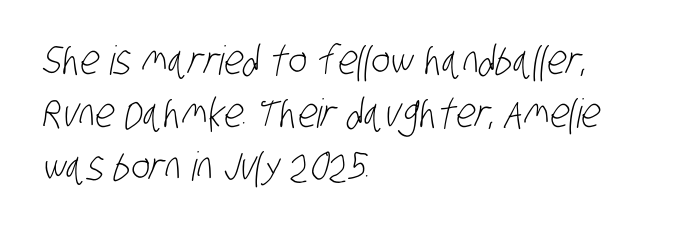
{"serif": "no", "bold": "no", "weight": "light", "width": "condensed", "stroke_contrast": "low", "x_height": "large", "monospaced": "no", "underline": "no", "align": "left", "line_spacing": "normal", "line_spacing_ratio": 1.33, "letter_spacing": "normal", "letter_spacing_em": 0.0, "glyph_px": 40}
